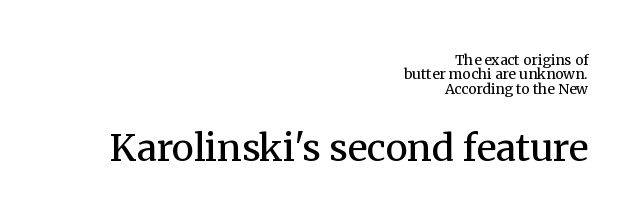
Q: Is the text bold? A: No.
Q: Is the text italic (slanted)? A: No, it is upright.
Q: Is the typeface a serif or a sans-serif typeface? A: Serif.
Q: Is the text underlined? A: No.
Q: How is the paragraph aligned? A: Right-aligned.
Q: Is the spacing between letters normal or unusually wide? A: Normal.
Q: Is the spacing between lines tight, normal or loose? A: Tight.
Q: Which block of text is set in a larger size, the first (top) or the second (bottom)? A: The second (bottom) one.
Q: Width (condensed, normal, or wide)? A: Normal.
Q: Stroke contrast? A: Medium.
Q: x-height? A: Medium.
Q: Monospaced? A: No.
